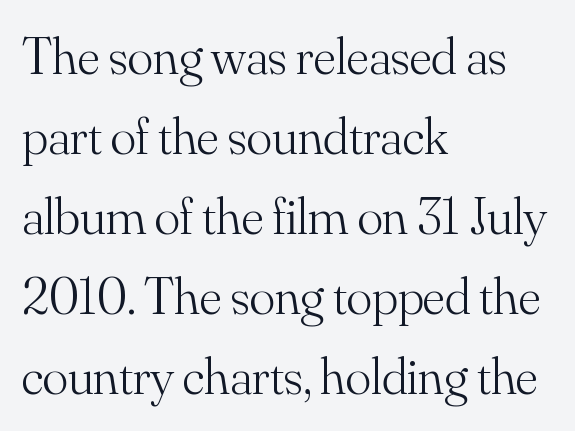
{"serif": "yes", "italic": "no", "bold": "no", "weight": "light", "width": "normal", "stroke_contrast": "medium", "x_height": "small", "monospaced": "no", "underline": "no", "align": "left", "line_spacing": "normal", "line_spacing_ratio": 1.51, "letter_spacing": "normal", "letter_spacing_em": 0.0, "glyph_px": 53}
